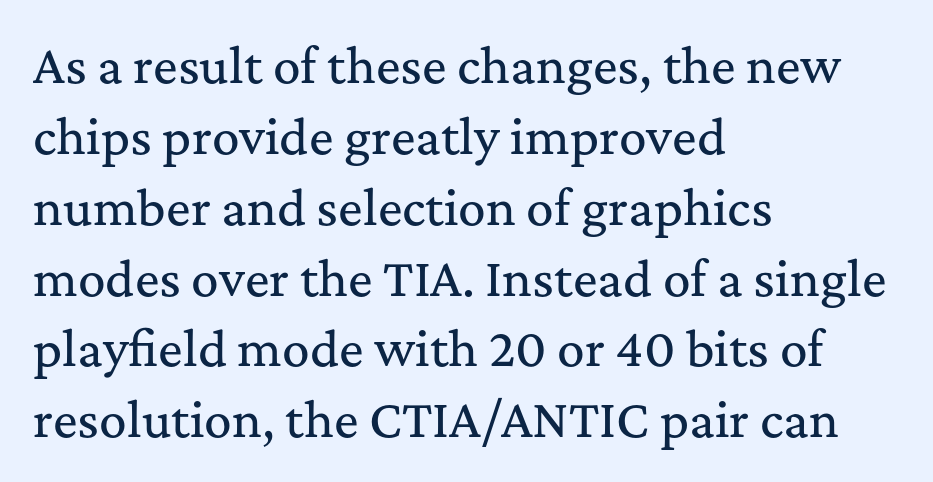
The image shows 46 px serif type, upright; set left-aligned, normal line spacing (1.54x), normal letter spacing, not underlined; medium stroke contrast and a medium x-height.
